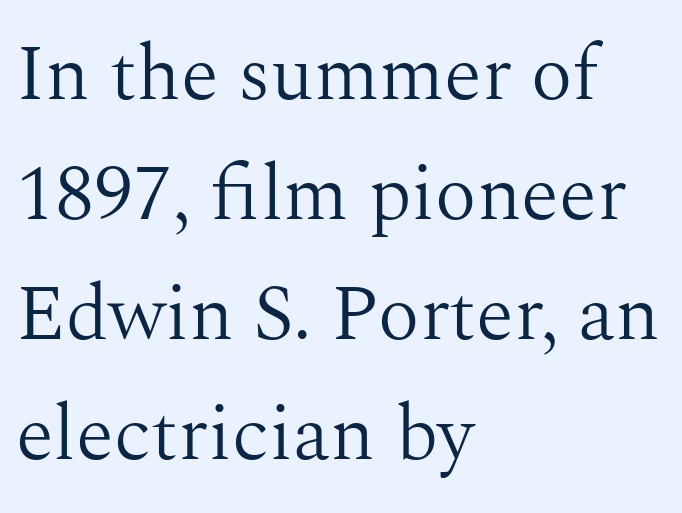
{"serif": "yes", "italic": "no", "bold": "no", "weight": "light", "width": "normal", "stroke_contrast": "medium", "x_height": "medium", "monospaced": "no", "underline": "no", "align": "left", "line_spacing": "normal", "line_spacing_ratio": 1.54, "letter_spacing": "normal", "letter_spacing_em": 0.0, "glyph_px": 78}
